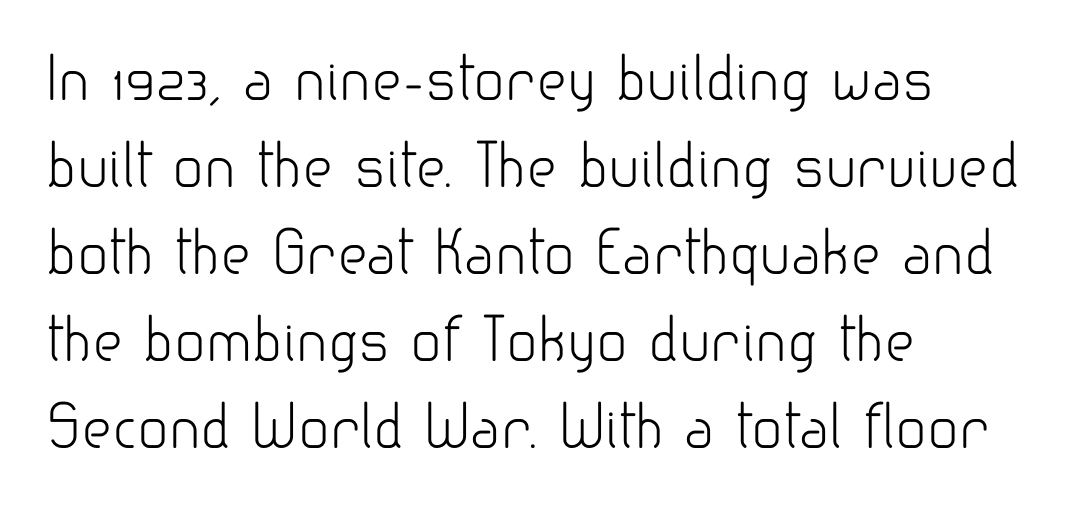
The image shows 58 px light sans-serif type, upright; set left-aligned, normal line spacing (1.5x), normal letter spacing, not underlined; low stroke contrast and a small x-height.
